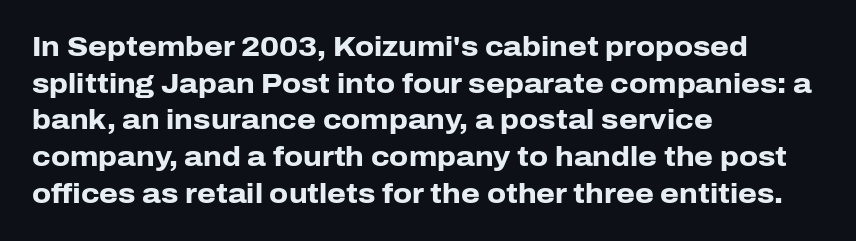
Casual observation: everything's shoved over to the left. Look at the tracking — it's just the regular setting, nothing added. The rendering uses a moderate line-height, typical for paragraphs. Decoration check: the copy has no underline. The face used here has the dense, thick strokes of a bold. The typography opts for an upright posture over an oblique one.
